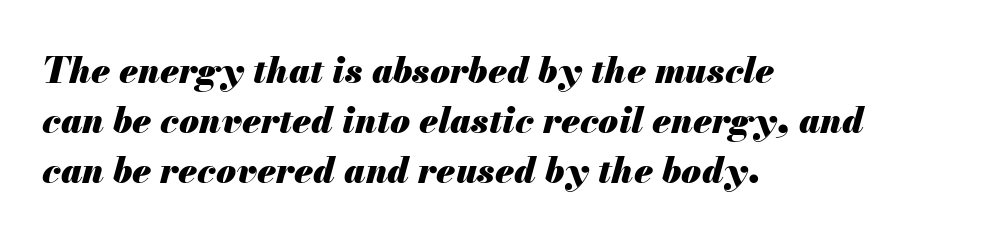
Q: Is the text bold? A: Yes.
Q: Is the text italic (slanted)? A: Yes, it leans right by about 13 degrees.
Q: Is the text underlined? A: No.
Q: How is the paragraph aligned? A: Left-aligned.
Q: Is the spacing between letters normal or unusually wide? A: Normal.
Q: Is the spacing between lines tight, normal or loose? A: Normal.
Q: Width (condensed, normal, or wide)? A: Normal.
Q: Stroke contrast? A: Medium.
Q: x-height? A: Small.
Q: Monospaced? A: No.
